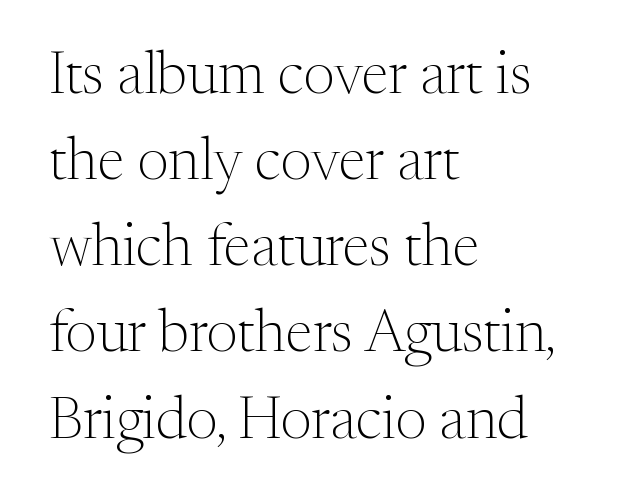
The image shows 59 px light serif type, upright; set left-aligned, normal line spacing (1.46x), normal letter spacing, not underlined; medium stroke contrast and a medium x-height.
